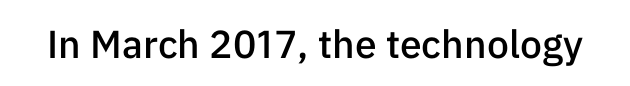
Q: Is the text bold? A: Semi-bold.
Q: Is the text italic (slanted)? A: No, it is upright.
Q: Is the typeface a serif or a sans-serif typeface? A: Sans-serif.
Q: Is the text underlined? A: No.
Q: Is the spacing between letters normal or unusually wide? A: Normal.
Q: Width (condensed, normal, or wide)? A: Normal.
Q: Stroke contrast? A: Low.
Q: x-height? A: Medium.
Q: Monospaced? A: No.
